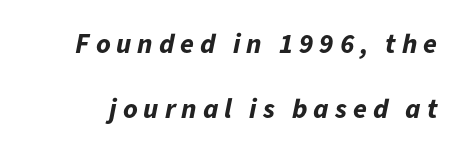
Q: Is the text bold? A: Yes.
Q: Is the text italic (slanted)? A: Yes, it leans right by about 11 degrees.
Q: Is the text underlined? A: No.
Q: Is the spacing between letters normal or unusually wide? A: Unusually wide.
Q: Is the spacing between lines tight, normal or loose? A: Loose.
Q: Width (condensed, normal, or wide)? A: Normal.
Q: Stroke contrast? A: Low.
Q: x-height? A: Medium.
Q: Monospaced? A: No.
